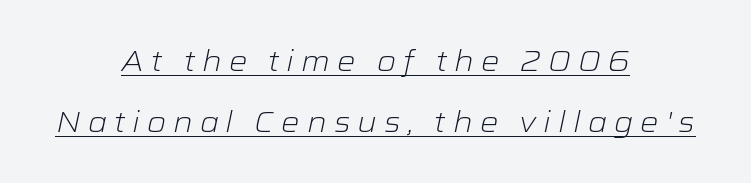
Q: Is the text bold? A: No.
Q: Is the text italic (slanted)? A: Yes, it leans right by about 12 degrees.
Q: Is the text underlined? A: Yes.
Q: How is the paragraph aligned? A: Centered.
Q: Is the spacing between letters normal or unusually wide? A: Unusually wide.
Q: Is the spacing between lines tight, normal or loose? A: Loose.
Q: Width (condensed, normal, or wide)? A: Wide.
Q: Stroke contrast? A: Low.
Q: x-height? A: Medium.
Q: Monospaced? A: No.
